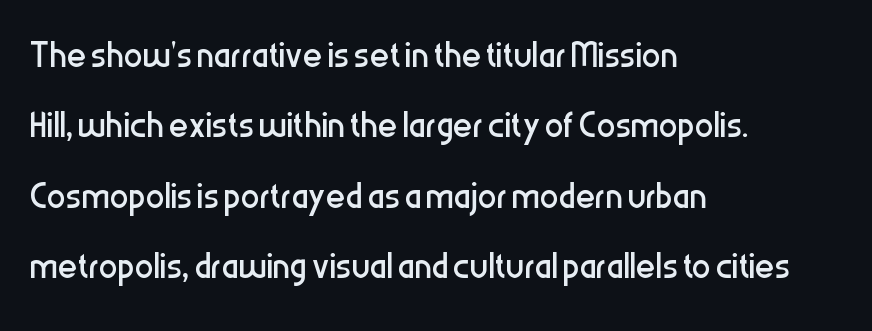
Q: Is the text bold? A: No.
Q: Is the text italic (slanted)? A: No, it is upright.
Q: Is the typeface a serif or a sans-serif typeface? A: Sans-serif.
Q: Is the text underlined? A: No.
Q: How is the paragraph aligned? A: Left-aligned.
Q: Is the spacing between letters normal or unusually wide? A: Normal.
Q: Is the spacing between lines tight, normal or loose? A: Normal.
Q: Width (condensed, normal, or wide)? A: Condensed.
Q: Stroke contrast? A: Low.
Q: x-height? A: Medium.
Q: Monospaced? A: No.
